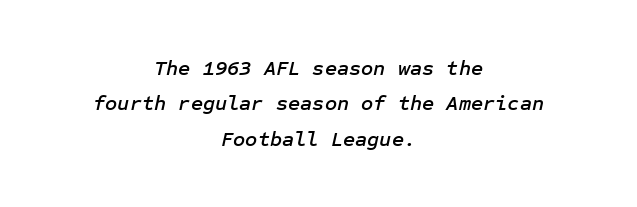
The image shows 21 px text type, italic (leaning right); set centered, normal line spacing (1.68x), normal letter spacing, not underlined.
